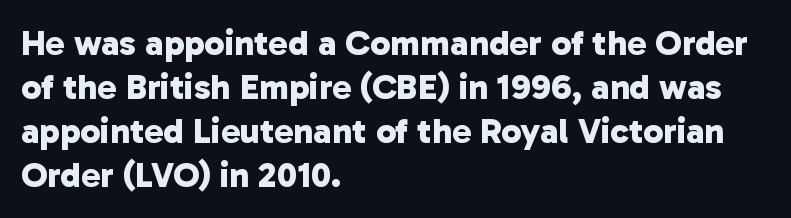
Note the varied advance widths — an 'i' is clearly narrower than an 'm'. Glyph-to-glyph distance matches everyday printed text. Chunky letters — that's bold for sure. The specimen omits any rule beneath the text block's lines.
